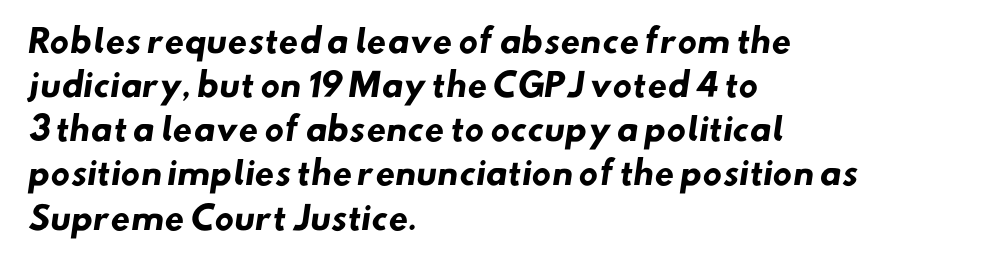
Q: Is the text bold? A: Yes.
Q: Is the typeface a serif or a sans-serif typeface? A: Sans-serif.
Q: Is the text underlined? A: No.
Q: How is the paragraph aligned? A: Left-aligned.
Q: Is the spacing between letters normal or unusually wide? A: Normal.
Q: Is the spacing between lines tight, normal or loose? A: Normal.
Q: Width (condensed, normal, or wide)? A: Normal.
Q: Stroke contrast? A: Low.
Q: x-height? A: Small.
Q: Monospaced? A: No.
